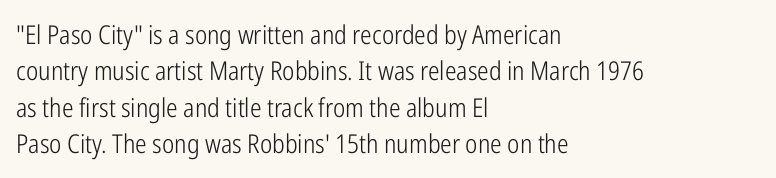
Q: Is the text bold? A: No.
Q: Is the text italic (slanted)? A: No, it is upright.
Q: Is the text underlined? A: No.
Q: How is the paragraph aligned? A: Left-aligned.
Q: Is the spacing between letters normal or unusually wide? A: Normal.
Q: Is the spacing between lines tight, normal or loose? A: Normal.
